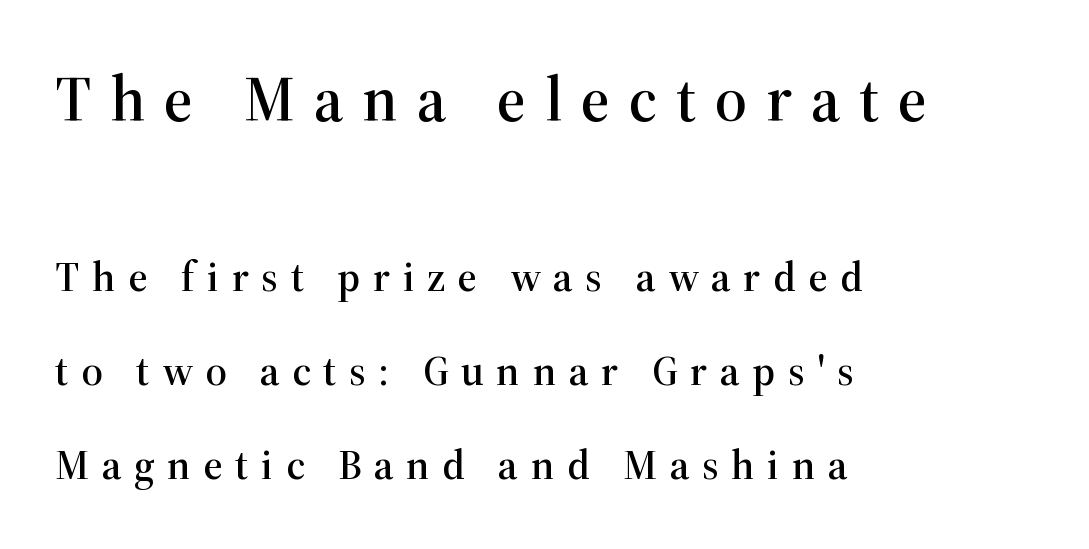
Line spacing here is loose. A typesetter would call this heavily tracked-out type. Visually the block forms a straight wall on the left and a jagged coastline on the right. Looks like regular typesetting: each glyph gets only the width it needs. Style check: upright. Is this a sans? No — the strokes have serifs.
